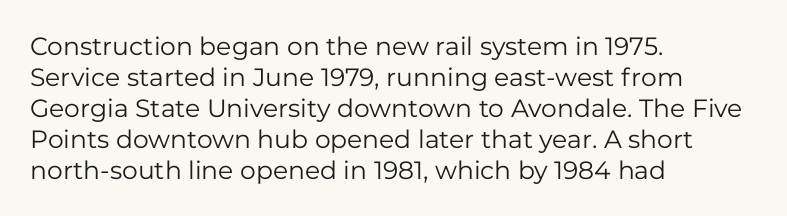
The image shows 25 px text type, upright; set left-aligned, line spacing 1.24x, normal letter spacing, not underlined.
